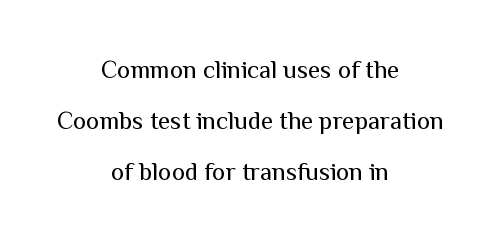
The image shows 25 px text type, upright; set centered, loose line spacing (2.05x), normal letter spacing, not underlined.
